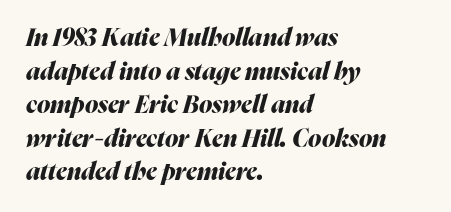
Q: Is the text bold? A: Yes.
Q: Is the text italic (slanted)? A: Yes, it leans right by about 16 degrees.
Q: Is the text underlined? A: No.
Q: How is the paragraph aligned? A: Left-aligned.
Q: Is the spacing between letters normal or unusually wide? A: Normal.
Q: Is the spacing between lines tight, normal or loose? A: Normal.
